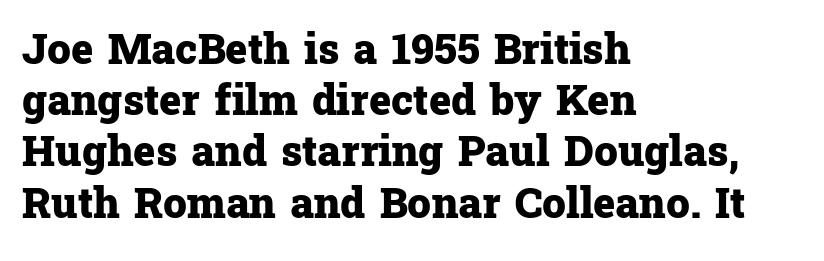
The image shows 42 px heavy serif type, upright; set left-aligned, line spacing 1.22x, normal letter spacing, not underlined; low stroke contrast and a medium x-height.
